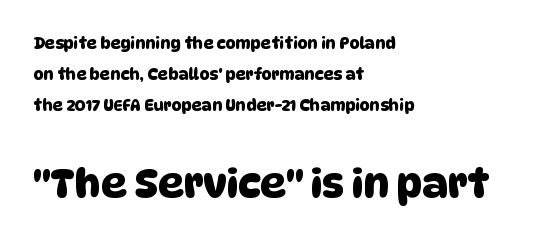
The image shows 40 px sans-serif type; set left-aligned, loose line spacing (1.95x), normal letter spacing, not underlined; the second (bottom) block is 2.5x larger; low stroke contrast and a large x-height.
